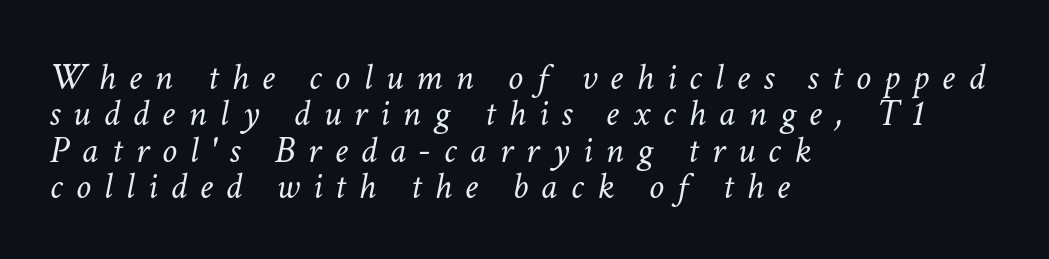
The image shows 38 px light type, italic (leaning right); set left-aligned, tight line spacing (0.96x), unusually wide letter spacing (+0.34 em), not underlined; low stroke contrast and a medium x-height.
